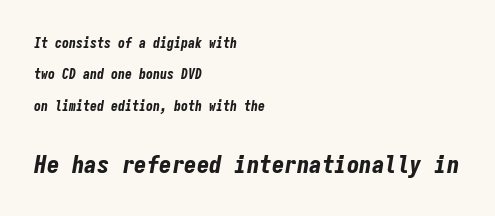
Q: Is the text bold? A: Yes.
Q: Is the text italic (slanted)? A: Yes, it leans right by about 9 degrees.
Q: Is the text underlined? A: No.
Q: How is the paragraph aligned? A: Left-aligned.
Q: Is the spacing between letters normal or unusually wide? A: Normal.
Q: Is the spacing between lines tight, normal or loose? A: Loose.
Q: Which block of text is set in a larger size, the first (top) or the second (bottom)? A: The second (bottom) one.
